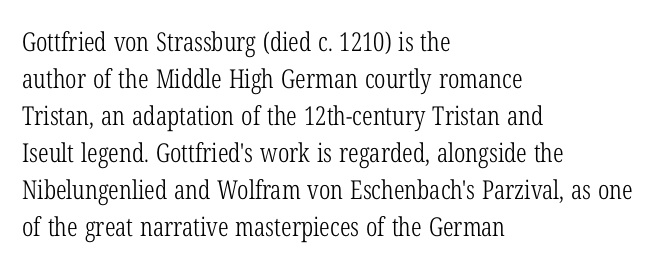
The image shows 26 px text type, upright; set left-aligned, normal line spacing (1.42x), normal letter spacing, not underlined.
